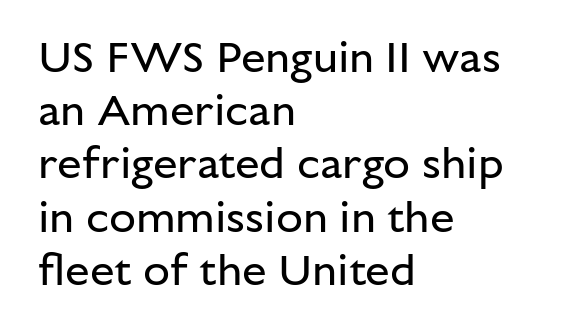
Varying glyph widths throughout — classic text-font behaviour. The typesetting does not lean heavy: it is not bold. To sum up the face: it is a sans, with no serifs. Style check: upright. This rendering features lettering with no underline.
